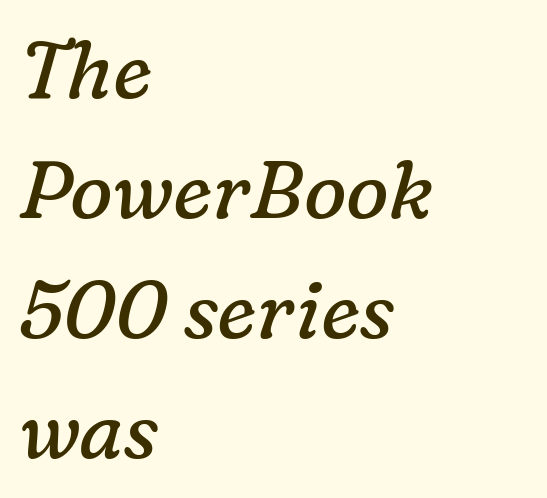
Q: Is the text bold? A: No.
Q: Is the text italic (slanted)? A: Yes, it leans right by about 16 degrees.
Q: Is the typeface a serif or a sans-serif typeface? A: Serif.
Q: Is the text underlined? A: No.
Q: How is the paragraph aligned? A: Left-aligned.
Q: Is the spacing between letters normal or unusually wide? A: Normal.
Q: Is the spacing between lines tight, normal or loose? A: Normal.
Q: Width (condensed, normal, or wide)? A: Normal.
Q: Stroke contrast? A: Low.
Q: x-height? A: Medium.
Q: Monospaced? A: No.
